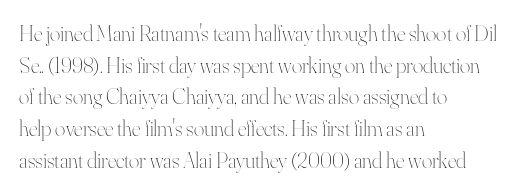
{"italic": "no", "bold": "no", "underline": "no", "align": "left", "line_spacing": "normal", "line_spacing_ratio": 1.44, "letter_spacing": "normal", "letter_spacing_em": 0.0, "glyph_px": 22}
